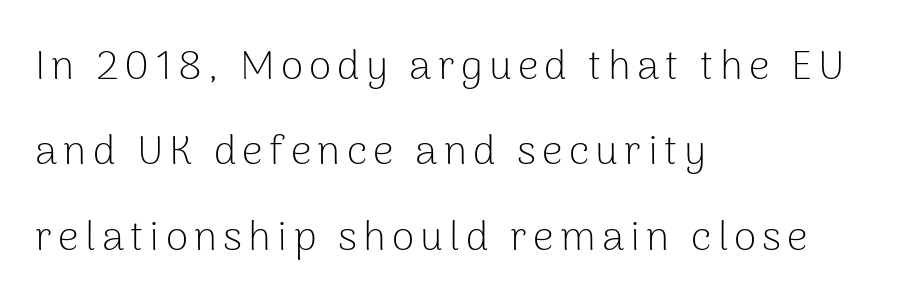
{"serif": "no", "italic": "no", "bold": "no", "weight": "light", "width": "normal", "stroke_contrast": "low", "x_height": "medium", "monospaced": "no", "underline": "no", "align": "left", "line_spacing": "loose", "line_spacing_ratio": 2.08, "glyph_px": 41}
